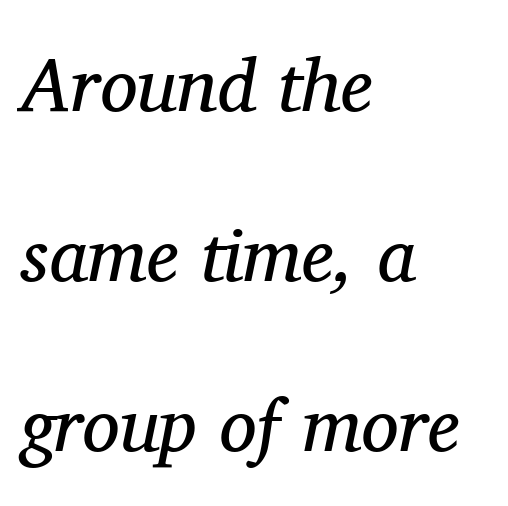
The font sits on the lighter half of the weight spectrum, regular included. Think of a printed novel: that variable character pitch is what you see here. The compositor pushed each line to the left boundary. The font's italic variant was chosen for this text. Quick note: underline off.
